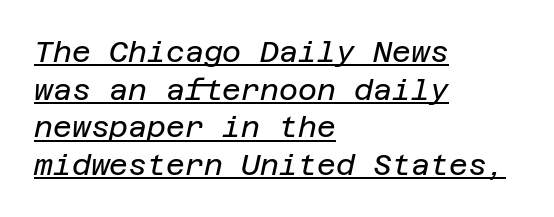
Q: Is the text bold? A: No.
Q: Is the text italic (slanted)? A: Yes, it leans right by about 12 degrees.
Q: Is the text underlined? A: Yes.
Q: How is the paragraph aligned? A: Left-aligned.
Q: Is the spacing between letters normal or unusually wide? A: Normal.
Q: Is the spacing between lines tight, normal or loose? A: Normal.
Q: Width (condensed, normal, or wide)? A: Normal.
Q: Stroke contrast? A: Low.
Q: x-height? A: Large.
